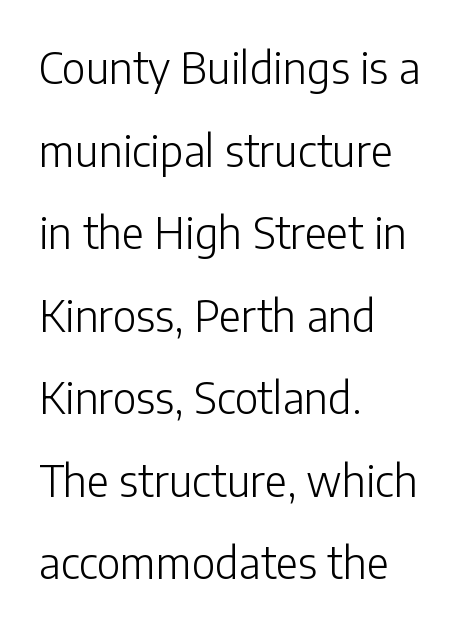
{"serif": "no", "italic": "no", "bold": "no", "weight": "light", "width": "normal", "stroke_contrast": "low", "x_height": "medium", "monospaced": "no", "underline": "no", "align": "left", "line_spacing": "loose", "line_spacing_ratio": 1.92, "letter_spacing": "normal", "letter_spacing_em": 0.0, "glyph_px": 43}
